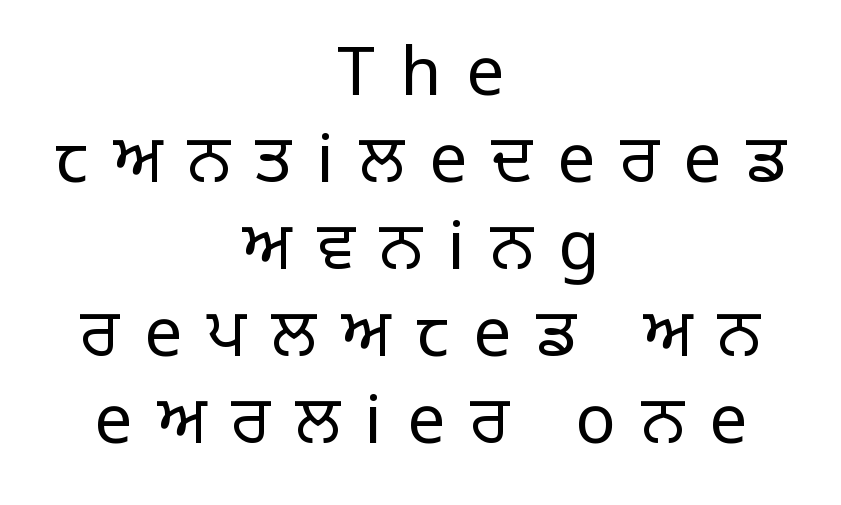
{"serif": "no", "italic": "no", "bold": "no", "weight": "regular", "width": "normal", "stroke_contrast": "low", "x_height": "large", "monospaced": "no", "underline": "no", "align": "center", "line_spacing": "normal", "line_spacing_ratio": 1.3, "letter_spacing": "wide", "letter_spacing_em": 0.37, "glyph_px": 67}
